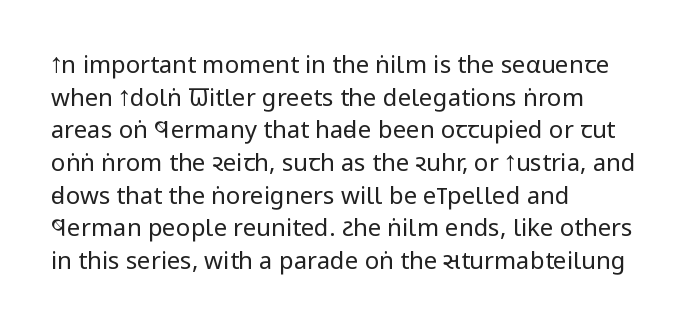
Plain, unruled lines of type. Ordinary non-slanted type is in use. Does extra space separate the letters? No, they use regular spacing. This is not heavy type; no bold has been used. These lines sit exactly where default settings would place them. Reading down the block, your eye returns to a fixed left position each line.
